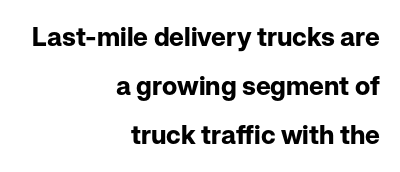
Q: Is the text bold? A: Yes.
Q: Is the text italic (slanted)? A: No, it is upright.
Q: Is the text underlined? A: No.
Q: How is the paragraph aligned? A: Right-aligned.
Q: Is the spacing between letters normal or unusually wide? A: Normal.
